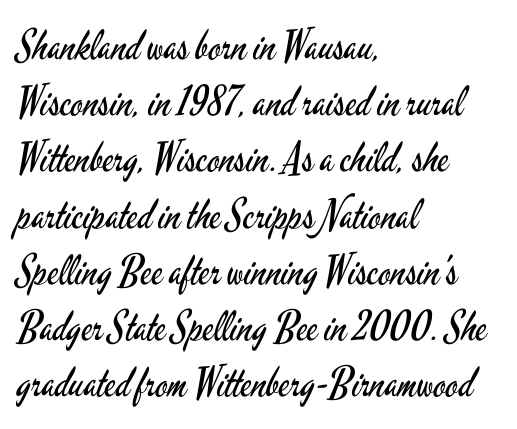
This sample keeps an unexceptional amount of space between lines. Proportional: the letters do not fall into vertical columns. Decoration check: the copy has no underline. The typesetting does not lean heavy: it is not bold.
